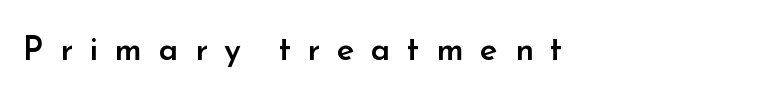
Honestly, there is no underline to notice here at all. A semibold gives these letters moderate extra thickness, short of bold. Examine the stroke ends and you'll find no serifs. Proportional: the letters do not fall into vertical columns. Quick note: not italic, upright. Glyph-to-glyph distance is far greater than everyday printed text.
